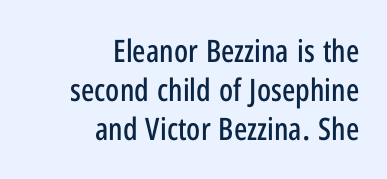
{"serif": "no", "italic": "no", "width": "condensed", "stroke_contrast": "low", "x_height": "medium", "monospaced": "no", "underline": "no", "align": "right", "line_spacing": "normal", "line_spacing_ratio": 1.26, "letter_spacing": "normal", "letter_spacing_em": 0.0, "glyph_px": 31}
